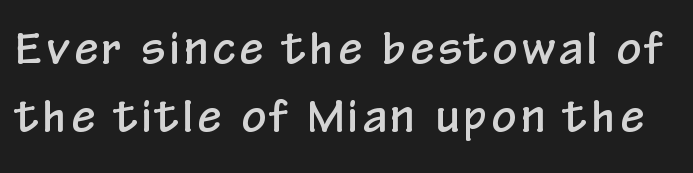
{"serif": "no", "italic": "no", "width": "condensed", "stroke_contrast": "low", "x_height": "medium", "monospaced": "no", "underline": "no", "line_spacing": "normal", "line_spacing_ratio": 1.58, "glyph_px": 43}
